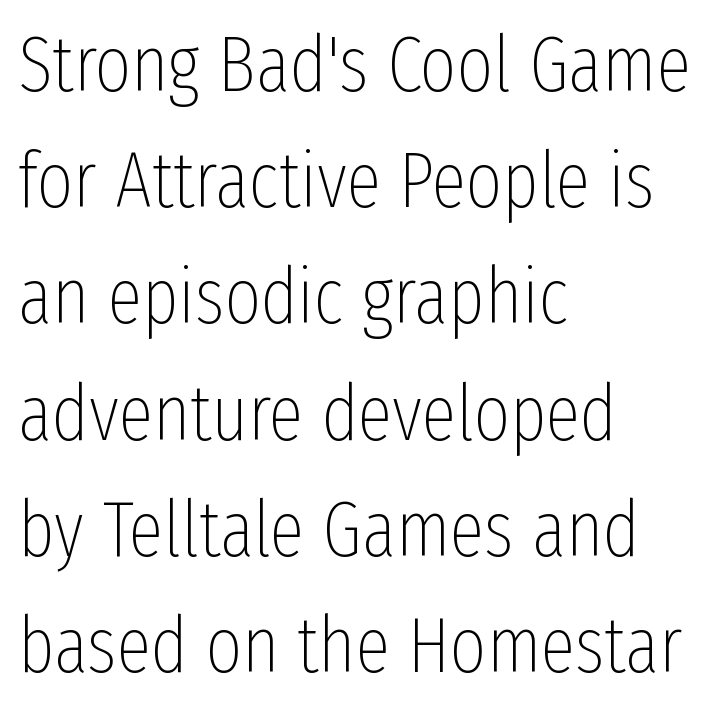
Q: Is the text bold? A: No.
Q: Is the text italic (slanted)? A: No, it is upright.
Q: Is the typeface a serif or a sans-serif typeface? A: Sans-serif.
Q: Is the text underlined? A: No.
Q: How is the paragraph aligned? A: Left-aligned.
Q: Is the spacing between letters normal or unusually wide? A: Normal.
Q: Is the spacing between lines tight, normal or loose? A: Normal.
Q: Width (condensed, normal, or wide)? A: Condensed.
Q: Stroke contrast? A: Low.
Q: x-height? A: Medium.
Q: Monospaced? A: No.
